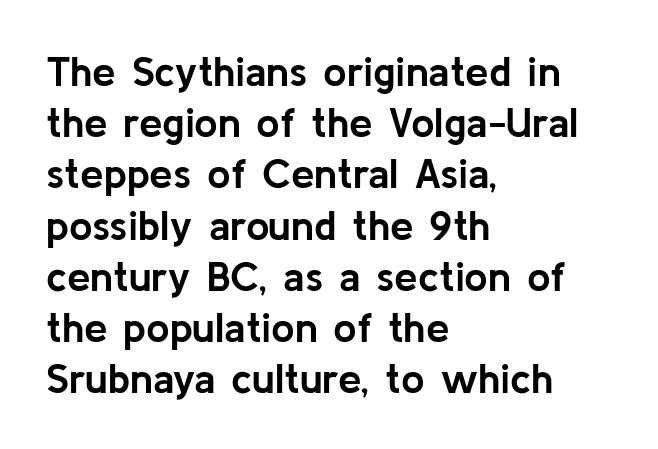
The image shows 42 px semibold sans-serif type, upright; set left-aligned, line spacing 1.22x, normal letter spacing, not underlined; low stroke contrast and a medium x-height.
